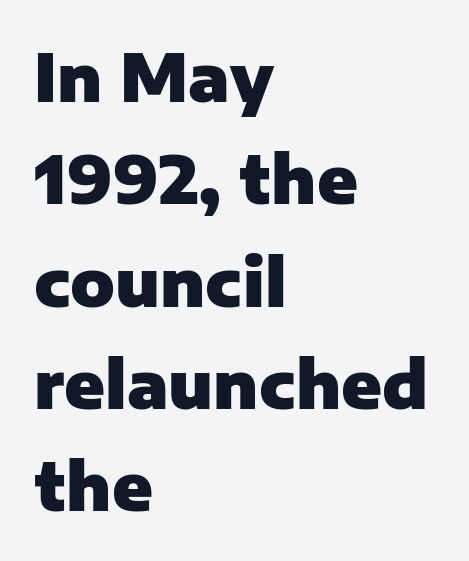
{"serif": "no", "italic": "no", "bold": "yes", "weight": "heavy", "width": "normal", "stroke_contrast": "low", "x_height": "medium", "monospaced": "no", "underline": "no", "align": "left", "line_spacing": "normal", "line_spacing_ratio": 1.55, "letter_spacing": "normal", "letter_spacing_em": 0.0, "glyph_px": 66}
